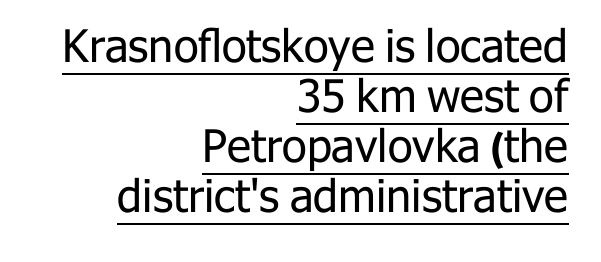
The image shows 45 px regular-weight sans-serif type, upright; set right-aligned, tight line spacing (1.11x), normal letter spacing, underlined; low stroke contrast and a medium x-height.
